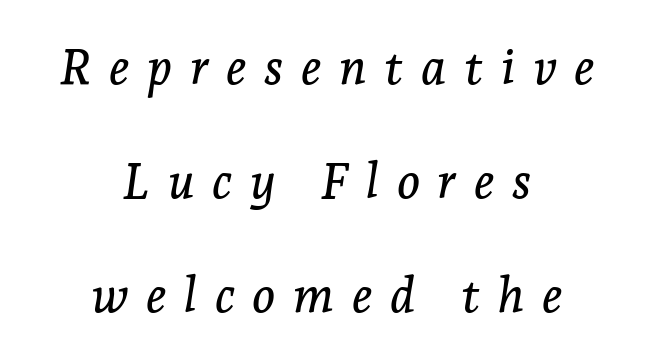
{"serif": "yes", "italic": "yes", "lean": "right", "slant_degrees": 7, "width": "normal", "stroke_contrast": "low", "x_height": "medium", "monospaced": "no", "underline": "no", "align": "center", "line_spacing": "loose", "line_spacing_ratio": 2.33, "letter_spacing": "wide", "letter_spacing_em": 0.36, "glyph_px": 49}
